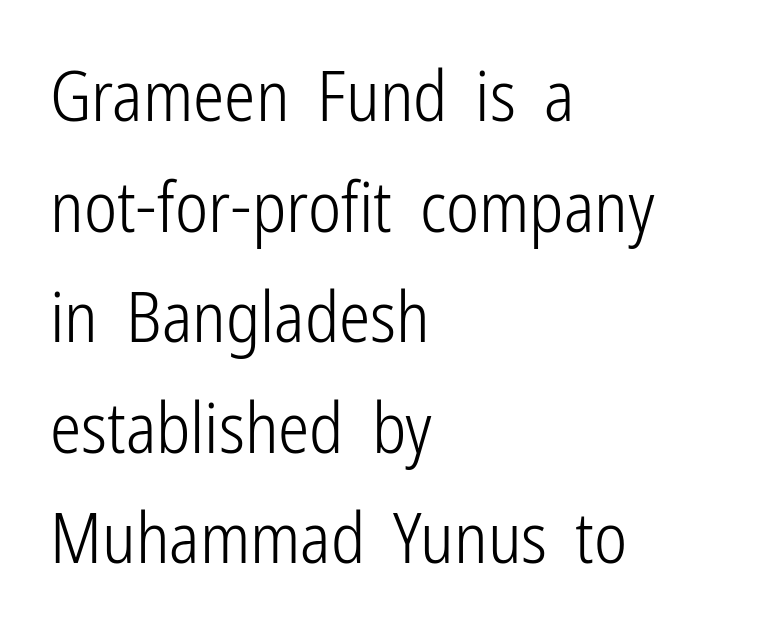
The image shows 70 px light, condensed sans-serif type, upright; set left-aligned, normal line spacing (1.58x), normal letter spacing, not underlined; low stroke contrast and a medium x-height.
